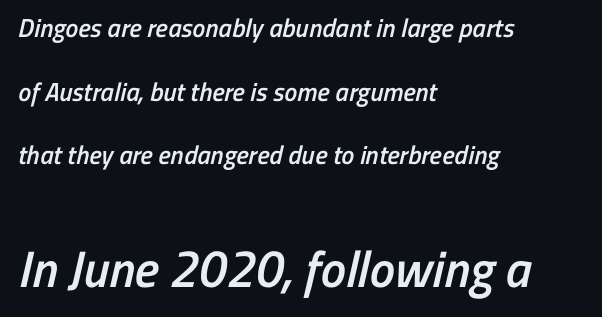
Does the leading feel generous? Absolutely, it's lavish. Is the lower block the larger one? Yes — the lower block carries the bigger type. The area under the type is left untouched. Honestly, the letter spacing is just normal — you wouldn't notice it.
